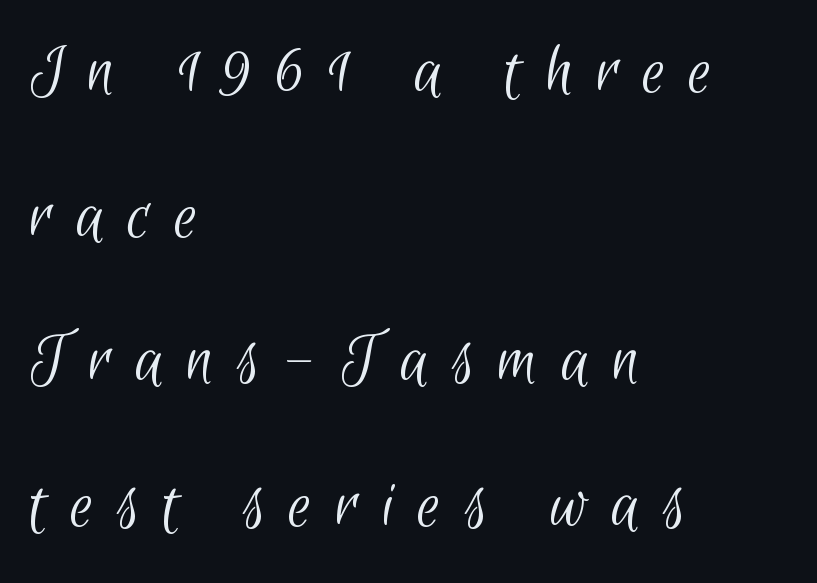
{"serif": "no", "bold": "no", "weight": "light", "width": "condensed", "stroke_contrast": "low", "x_height": "small", "monospaced": "no", "underline": "no", "align": "left", "line_spacing": "loose", "line_spacing_ratio": 1.93, "letter_spacing": "wide", "letter_spacing_em": 0.31, "glyph_px": 75}
